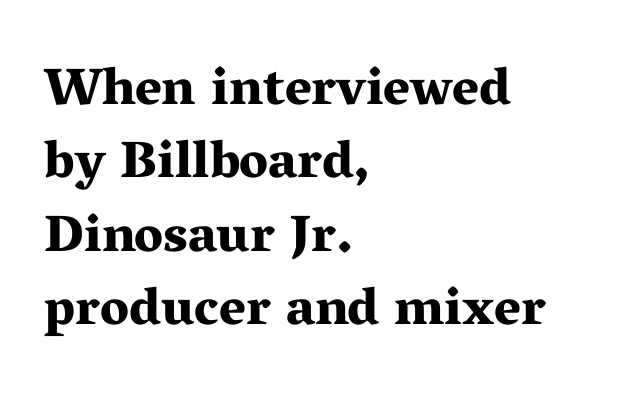
The image shows 52 px bold, wide serif type, upright; set left-aligned, normal line spacing (1.41x), normal letter spacing, not underlined; medium stroke contrast and a medium x-height.
